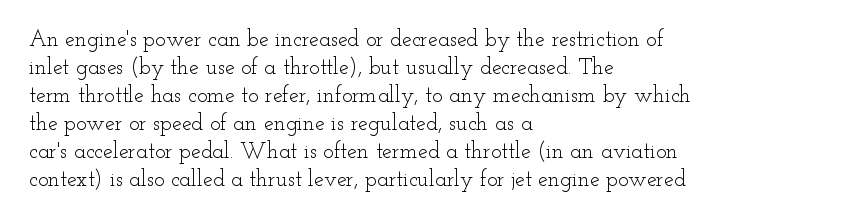
{"italic": "no", "bold": "no", "underline": "no", "align": "left", "line_spacing": "normal", "line_spacing_ratio": 1.27, "letter_spacing": "normal", "letter_spacing_em": 0.0, "glyph_px": 22}
